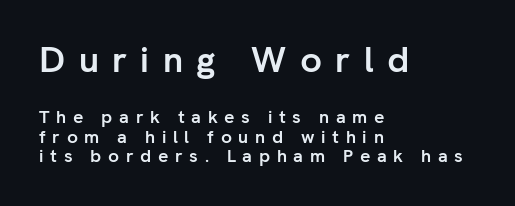
The image shows 36 px semibold sans-serif type, upright; set left-aligned, tight line spacing (1.07x), unusually wide letter spacing (+0.37 em), not underlined; the first (top) block is 2.0x larger; low stroke contrast and a medium x-height.
